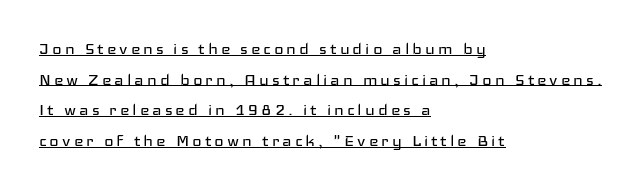
Q: Is the text bold? A: No.
Q: Is the text italic (slanted)? A: No, it is upright.
Q: Is the text underlined? A: Yes.
Q: How is the paragraph aligned? A: Left-aligned.
Q: Is the spacing between lines tight, normal or loose? A: Normal.
